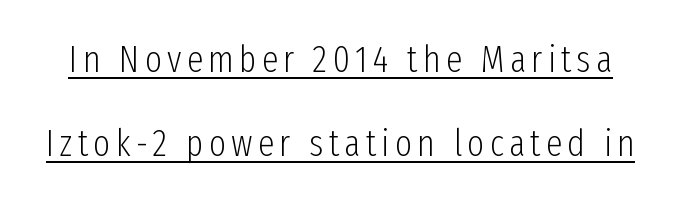
Characters remain perfectly vertical along every line. Bold? No — there's no thickening of the strokes. Do the characters align in a grid? No, the font is proportional. Are there feet on the stems? There aren't — it's a sans.
